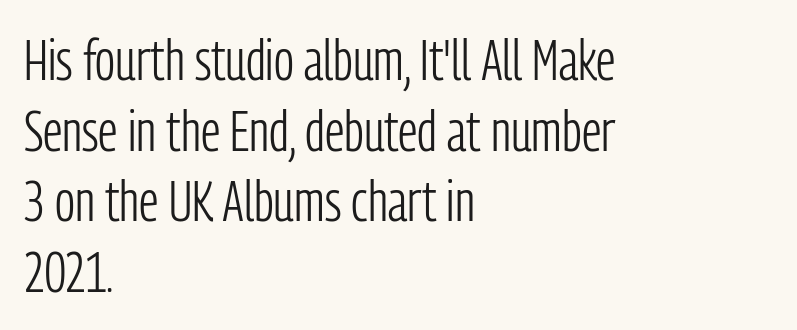
{"serif": "no", "italic": "no", "bold": "no", "weight": "light", "width": "condensed", "stroke_contrast": "low", "x_height": "medium", "monospaced": "no", "underline": "no", "align": "left", "line_spacing_ratio": 1.24, "letter_spacing": "normal", "letter_spacing_em": 0.0, "glyph_px": 57}
